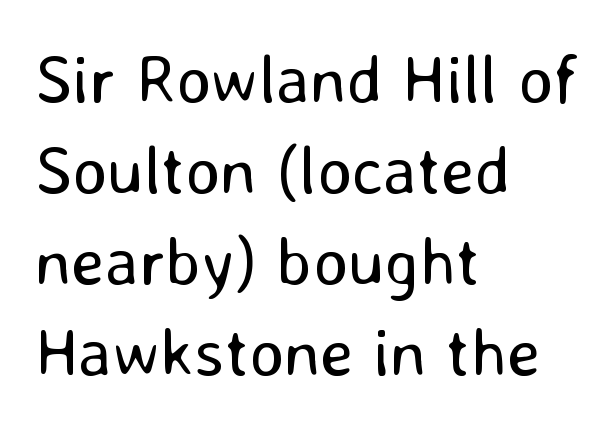
A roman cut, with each character standing at attention. Layout note: lines flush left. Words float on clear page, feet unadorned. Is this a fixed-width face? No — the glyphs have proportional, varying widths. This rendering leaves character spacing at its baseline value. The line-height multiplier appears to be the usual default.
